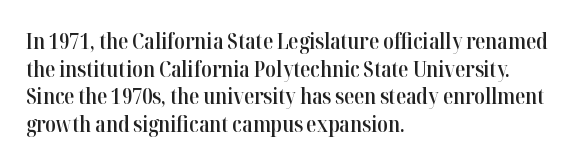
{"italic": "no", "bold": "semi", "underline": "no", "align": "left", "line_spacing": "normal", "line_spacing_ratio": 1.31, "letter_spacing": "normal", "letter_spacing_em": 0.0, "glyph_px": 21}
